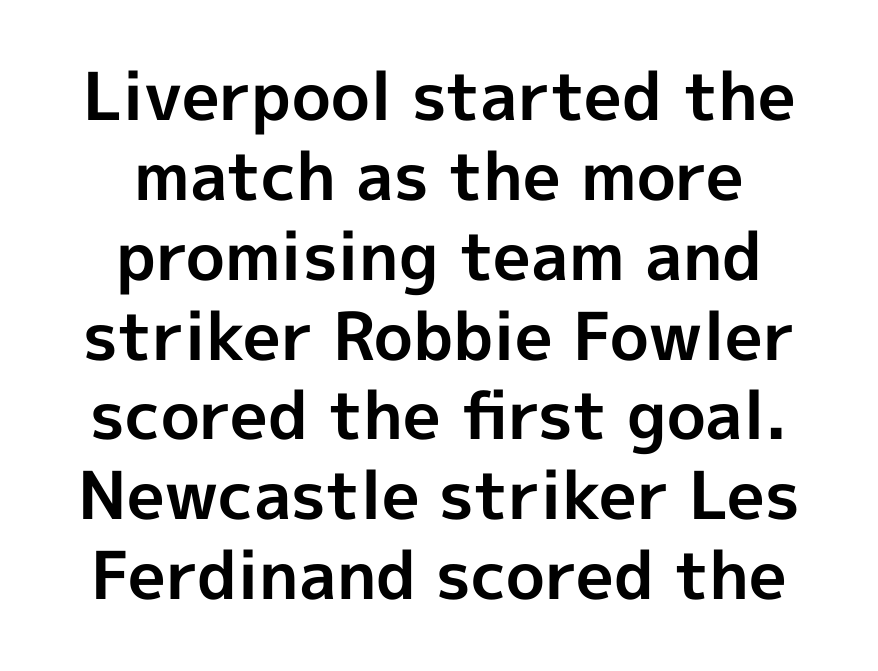
{"serif": "no", "italic": "no", "bold": "yes", "weight": "bold", "width": "normal", "x_height": "medium", "monospaced": "no", "underline": "no", "align": "center", "line_spacing_ratio": 1.21, "letter_spacing": "normal", "letter_spacing_em": 0.0, "glyph_px": 66}
